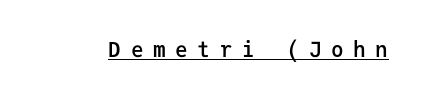
Q: Is the text bold? A: Semi-bold.
Q: Is the text italic (slanted)? A: No, it is upright.
Q: Is the text underlined? A: Yes.
Q: Is the spacing between letters normal or unusually wide? A: Unusually wide.
